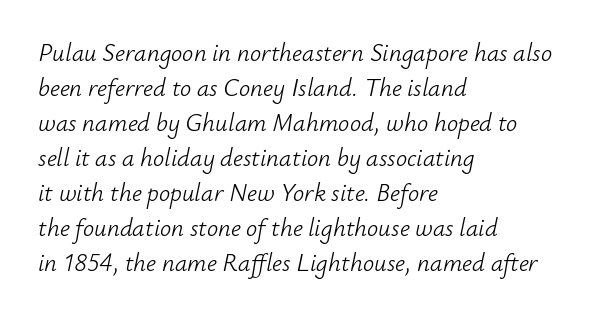
Q: Is the text bold? A: No.
Q: Is the text italic (slanted)? A: Yes, it leans right by about 12 degrees.
Q: Is the text underlined? A: No.
Q: How is the paragraph aligned? A: Left-aligned.
Q: Is the spacing between letters normal or unusually wide? A: Normal.
Q: Is the spacing between lines tight, normal or loose? A: Normal.
